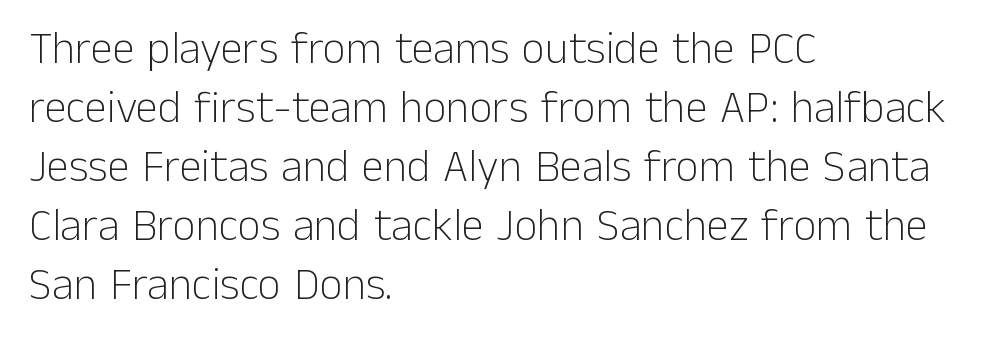
The image shows 45 px light sans-serif type, upright; set left-aligned, normal line spacing (1.31x), normal letter spacing, not underlined; low stroke contrast and a medium x-height.
